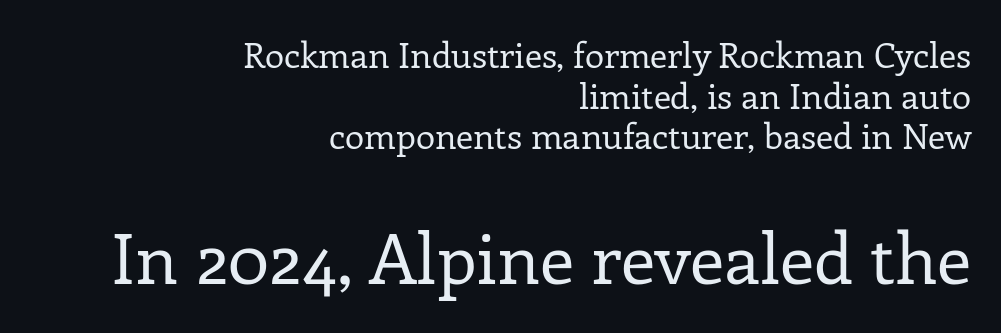
{"serif": "yes", "italic": "no", "bold": "no", "weight": "regular", "width": "normal", "stroke_contrast": "low", "x_height": "medium", "monospaced": "no", "underline": "no", "align": "right", "line_spacing_ratio": 1.16, "letter_spacing": "normal", "letter_spacing_em": 0.0, "larger_block": "second", "size_ratio": 2.0, "glyph_px": 70}
